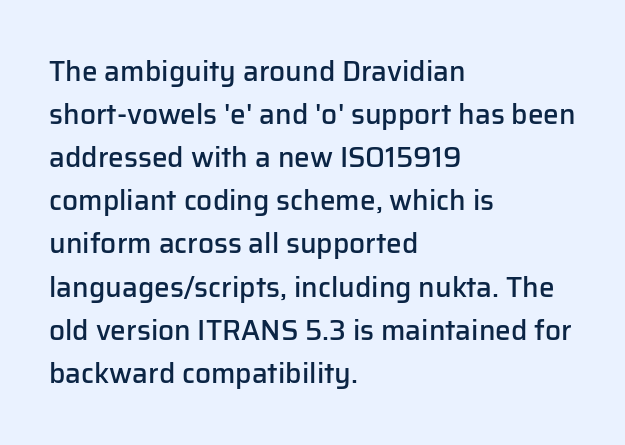
{"serif": "no", "italic": "no", "bold": "semi", "weight": "semibold", "width": "normal", "stroke_contrast": "low", "x_height": "medium", "monospaced": "no", "underline": "no", "align": "left", "line_spacing": "normal", "line_spacing_ratio": 1.54, "letter_spacing": "normal", "letter_spacing_em": 0.0, "glyph_px": 28}
